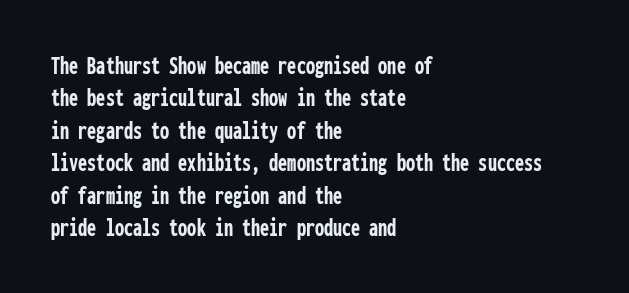
The image shows 26 px bold type, upright; set left-aligned, normal line spacing (1.25x), normal letter spacing, not underlined.
